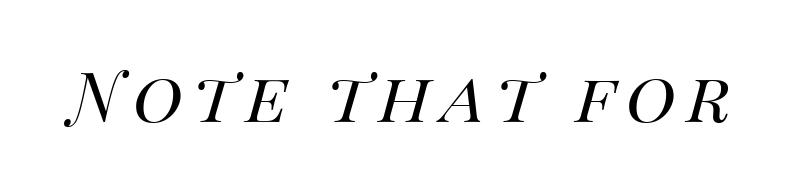
Q: Is the text bold? A: No.
Q: Is the text italic (slanted)? A: Yes, it leans right by about 14 degrees.
Q: Is the text underlined? A: No.
Q: Width (condensed, normal, or wide)? A: Normal.
Q: Stroke contrast? A: Medium.
Q: x-height? A: Large.
Q: Monospaced? A: No.
